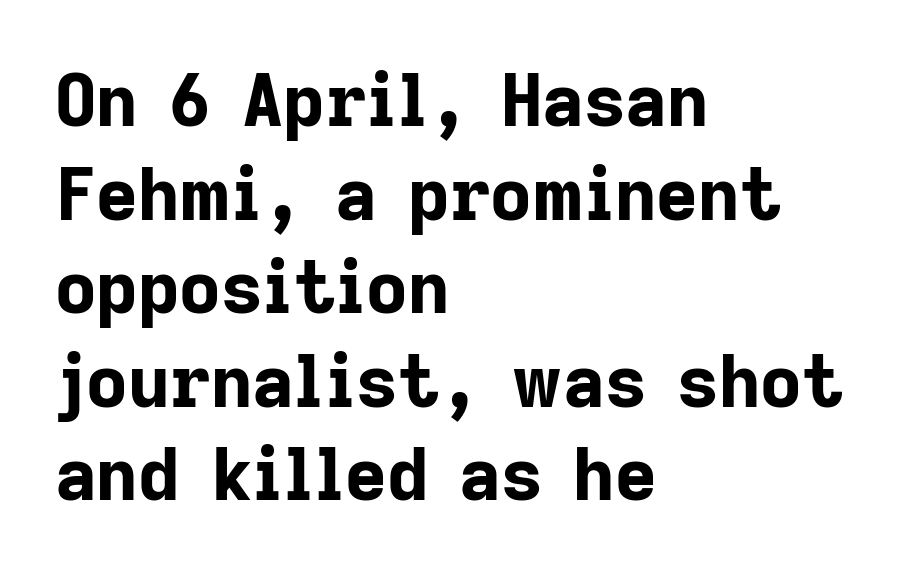
Upright lettering throughout. This rendering features lettering with no underline. Horizontal alignment here is leftward, the default for most running prose. This sample has the flowing, uneven cadence of proportional lettering. You can tell from the bare stems that sans-serif type was used. Typesetter's note: full bold, strokes at maximum text heaviness.
